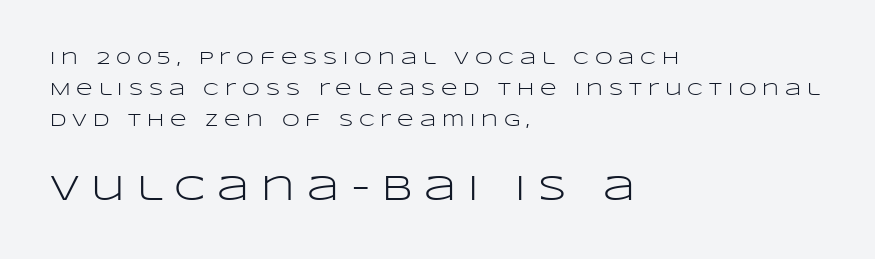
A light-to-regular cut is what we see here. The ragged edge is on the right, which tells us the setting is flush left. Regarding serifs, this sample does without them. Italic? Not at all — the glyphs are vertical. Underlining? Definitely not there. Character widths vary here, with narrow letters taking less room than wide ones.
